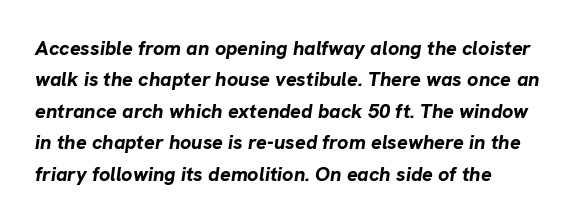
The rendering anchors every line to the left-hand side. Compared with ordinary roman type, these characters are visibly tilted. The words here are not underlined. Interline gaps are of average width in this sample.
